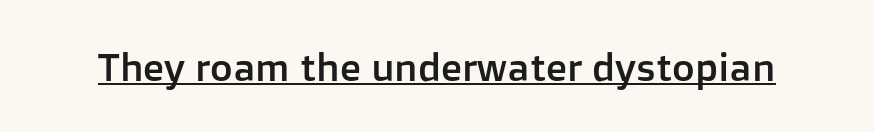
The image shows 39 px sans-serif type, upright; set normal letter spacing, underlined; low stroke contrast and a medium x-height.
